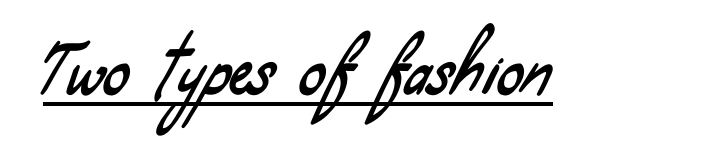
These lines are composed in type without serifs. The rendering uses the underline text-decoration. The letters sit at their default tracking, neither squeezed nor spread. A typesetter would call this proportional, since set widths differ per character.
